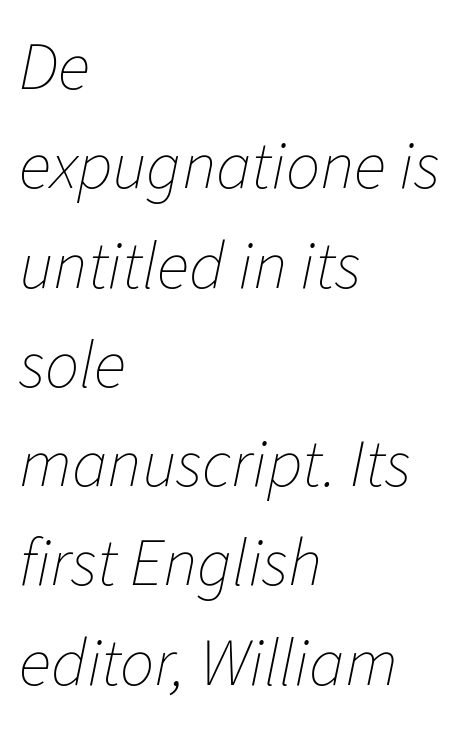
The image shows 68 px thin type, italic (leaning right); set left-aligned, normal line spacing (1.46x), normal letter spacing, not underlined; low stroke contrast and a medium x-height.
